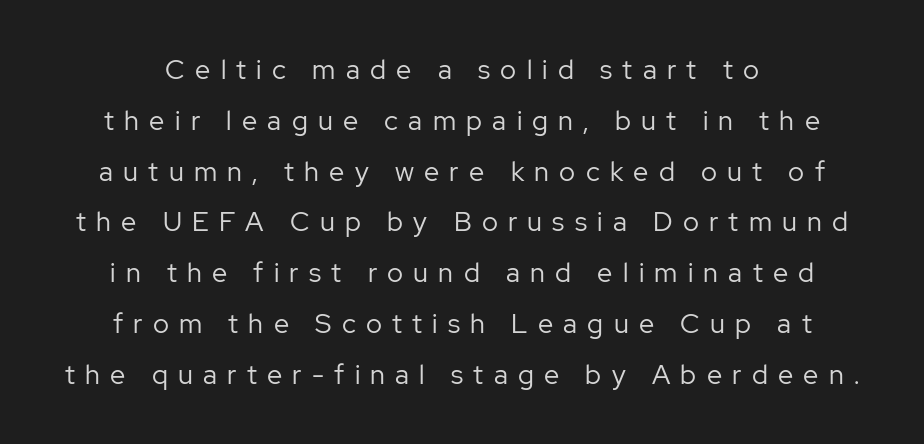
Q: Is the text bold? A: No.
Q: Is the text italic (slanted)? A: No, it is upright.
Q: Is the text underlined? A: No.
Q: Is the spacing between letters normal or unusually wide? A: Unusually wide.
